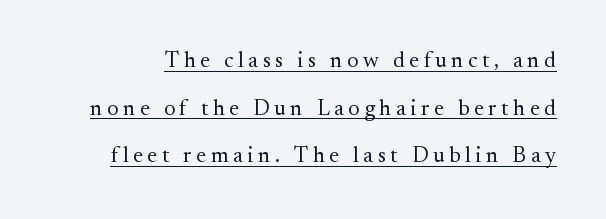
The image shows 22 px text type, upright; set loose line spacing (2.16x), unusually wide letter spacing (+0.21 em), underlined.
